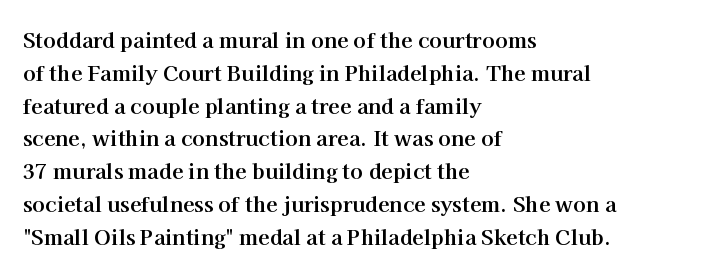
Q: Is the text bold? A: Yes.
Q: Is the text italic (slanted)? A: No, it is upright.
Q: Is the text underlined? A: No.
Q: How is the paragraph aligned? A: Left-aligned.
Q: Is the spacing between letters normal or unusually wide? A: Normal.
Q: Is the spacing between lines tight, normal or loose? A: Normal.
